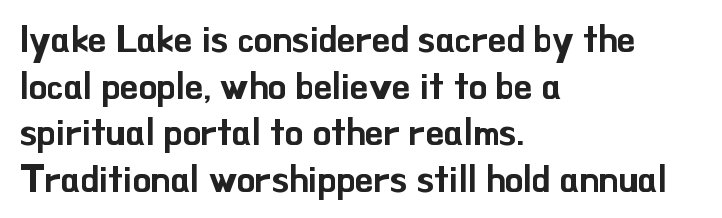
Does extra space separate the letters? No, they use regular spacing. Letters rest on an invisible, unmarked baseline. The vertical gap from one line to the next is medium. Each letter keeps its own natural width here, so spacing adapts to shape. The characters display no serif detailing; their extremities are plain. When letters stand straight like this, we call the style roman or upright.
